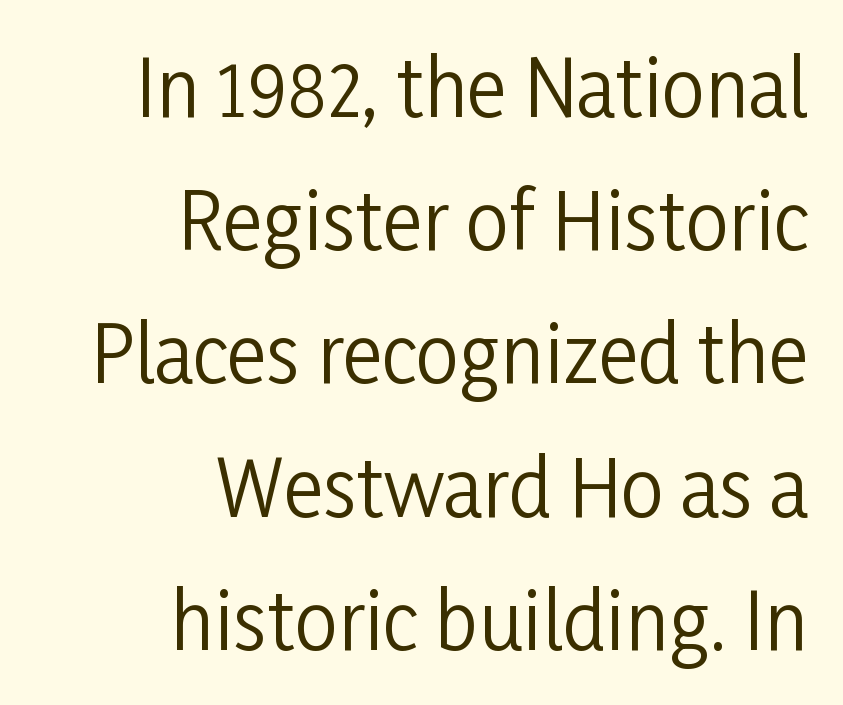
The image shows 77 px regular-weight, condensed sans-serif type, upright; set right-aligned, line spacing 1.73x, normal letter spacing, not underlined; low stroke contrast and a medium x-height.
